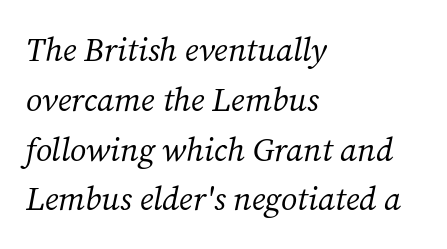
Q: Is the text bold? A: No.
Q: Is the text italic (slanted)? A: Yes, it leans right by about 12 degrees.
Q: Is the typeface a serif or a sans-serif typeface? A: Serif.
Q: Is the text underlined? A: No.
Q: How is the paragraph aligned? A: Left-aligned.
Q: Is the spacing between letters normal or unusually wide? A: Normal.
Q: Is the spacing between lines tight, normal or loose? A: Normal.
Q: Width (condensed, normal, or wide)? A: Normal.
Q: Stroke contrast? A: Medium.
Q: x-height? A: Medium.
Q: Monospaced? A: No.
